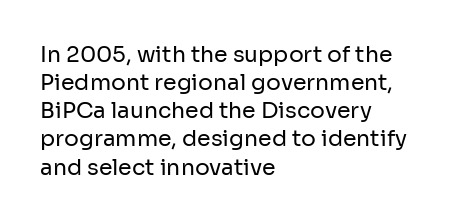
Q: Is the text bold? A: No.
Q: Is the text italic (slanted)? A: No, it is upright.
Q: Is the text underlined? A: No.
Q: How is the paragraph aligned? A: Left-aligned.
Q: Is the spacing between letters normal or unusually wide? A: Normal.
Q: Is the spacing between lines tight, normal or loose? A: Normal.
